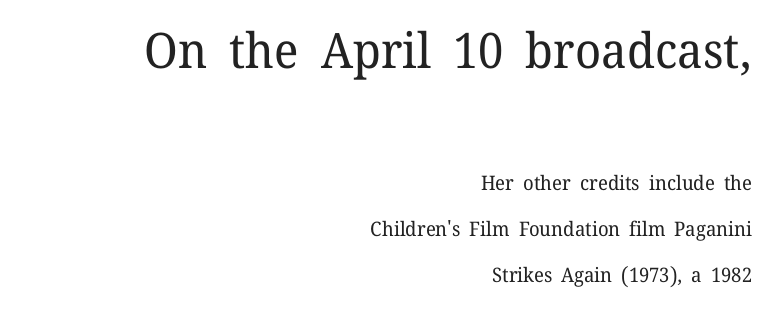
{"serif": "yes", "italic": "no", "bold": "no", "weight": "regular", "width": "normal", "stroke_contrast": "low", "x_height": "medium", "monospaced": "no", "underline": "no", "align": "right", "line_spacing": "loose", "line_spacing_ratio": 2.29, "letter_spacing": "normal", "letter_spacing_em": 0.0, "larger_block": "first", "size_ratio": 2.45, "glyph_px": 49}
